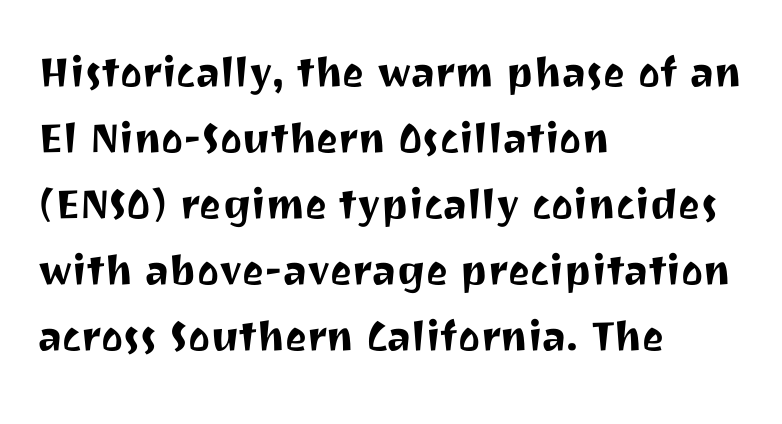
{"serif": "no", "italic": "no", "width": "normal", "stroke_contrast": "medium", "x_height": "medium", "monospaced": "no", "underline": "no", "align": "left", "line_spacing": "normal", "line_spacing_ratio": 1.27, "letter_spacing": "normal", "letter_spacing_em": 0.0, "glyph_px": 52}
